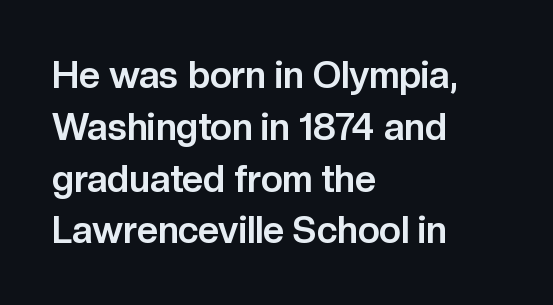
{"serif": "no", "italic": "no", "bold": "yes", "weight": "bold", "width": "normal", "stroke_contrast": "low", "x_height": "medium", "monospaced": "no", "underline": "no", "align": "left", "line_spacing": "normal", "line_spacing_ratio": 1.4, "letter_spacing": "normal", "letter_spacing_em": 0.0, "glyph_px": 37}
